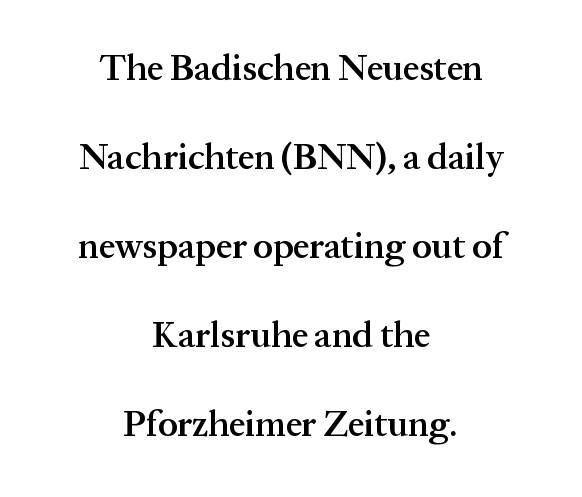
There is no visible air inserted between adjacent glyphs. Just letters on the line, the space beneath them empty. Stroke thickness is moderately raised; the sample reads as semibold. The type sits square on the baseline with zero lean.
